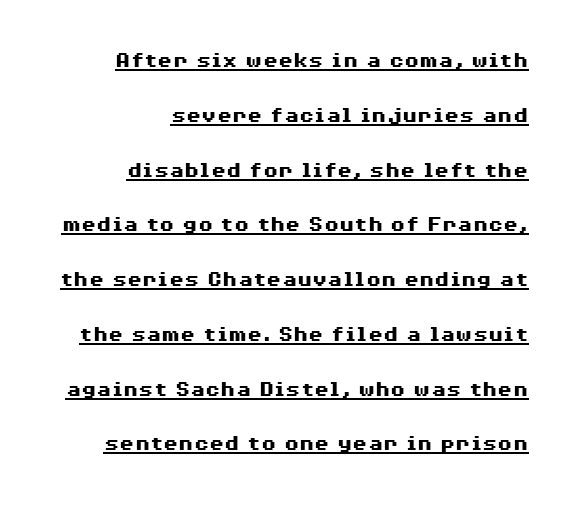
The image shows 22 px bold type, upright; set right-aligned, loose line spacing (2.49x), normal letter spacing, underlined.
